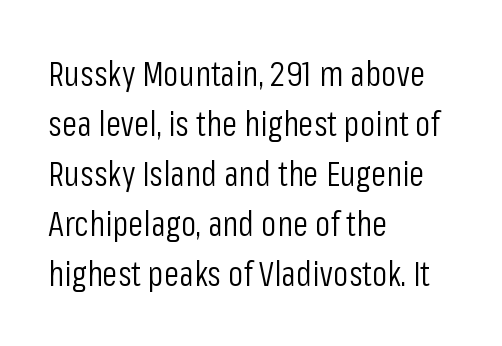
Q: Is the text bold? A: No.
Q: Is the text italic (slanted)? A: No, it is upright.
Q: Is the typeface a serif or a sans-serif typeface? A: Sans-serif.
Q: Is the text underlined? A: No.
Q: How is the paragraph aligned? A: Left-aligned.
Q: Is the spacing between letters normal or unusually wide? A: Normal.
Q: Is the spacing between lines tight, normal or loose? A: Normal.
Q: Width (condensed, normal, or wide)? A: Condensed.
Q: Stroke contrast? A: Low.
Q: x-height? A: Medium.
Q: Monospaced? A: No.
